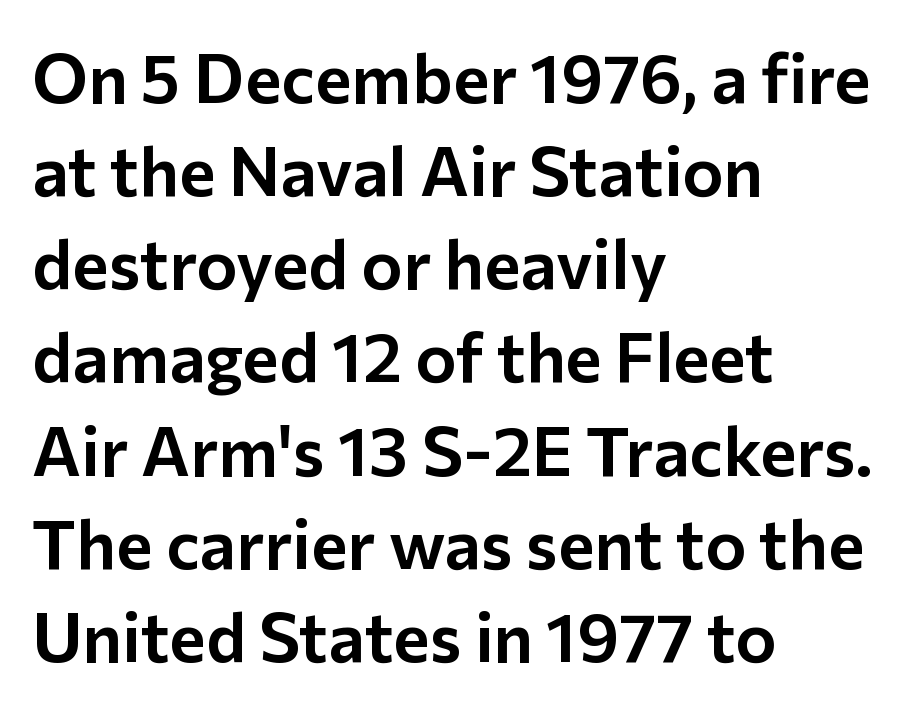
Q: Is the text italic (slanted)? A: No, it is upright.
Q: Is the typeface a serif or a sans-serif typeface? A: Sans-serif.
Q: Is the text underlined? A: No.
Q: How is the paragraph aligned? A: Left-aligned.
Q: Is the spacing between letters normal or unusually wide? A: Normal.
Q: Is the spacing between lines tight, normal or loose? A: Normal.
Q: Width (condensed, normal, or wide)? A: Normal.
Q: Stroke contrast? A: Low.
Q: x-height? A: Medium.
Q: Monospaced? A: No.
